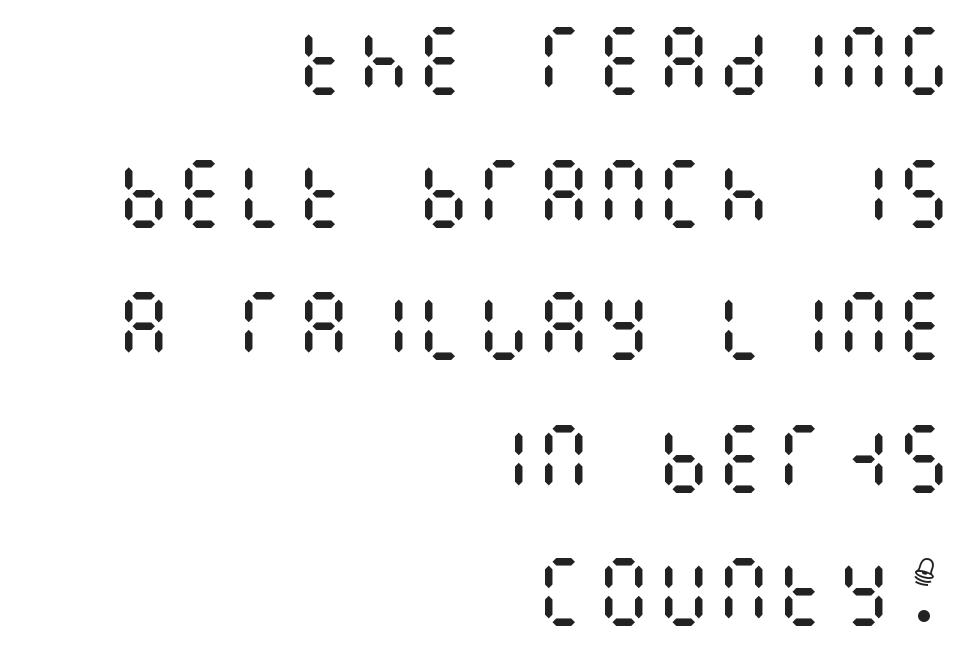
The image shows 75 px regular-weight, condensed type, upright; set right-aligned, line spacing 1.77x, normal letter spacing, not underlined; medium stroke contrast and a large x-height.
